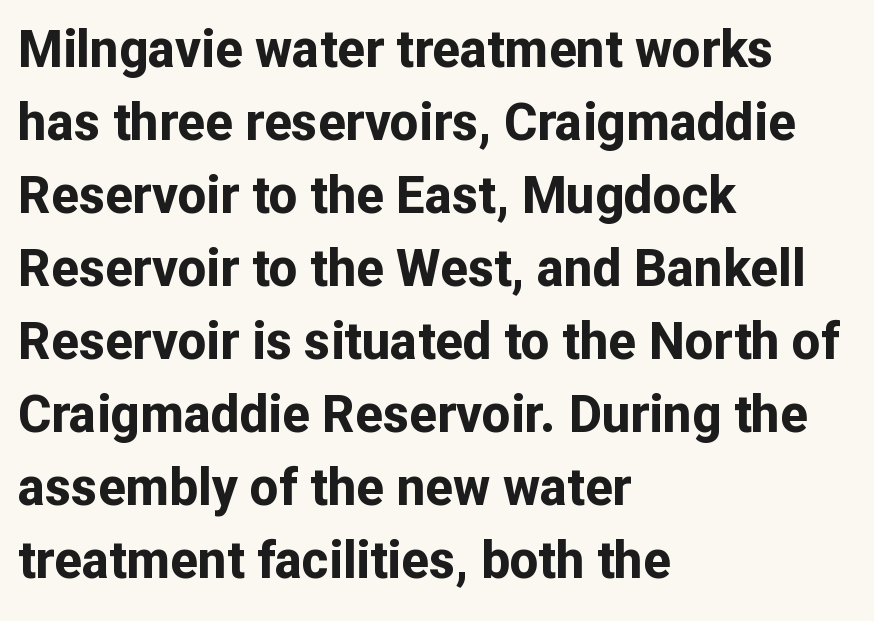
{"serif": "no", "italic": "no", "bold": "yes", "weight": "bold", "width": "normal", "stroke_contrast": "low", "x_height": "medium", "monospaced": "no", "underline": "no", "align": "left", "line_spacing": "normal", "line_spacing_ratio": 1.43, "letter_spacing": "normal", "letter_spacing_em": 0.0, "glyph_px": 51}
